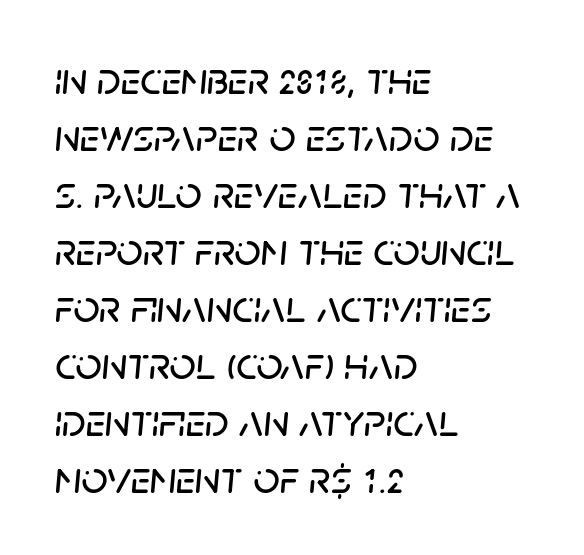
Q: Is the text italic (slanted)? A: Yes, it leans right by about 5 degrees.
Q: Is the text underlined? A: No.
Q: How is the paragraph aligned? A: Left-aligned.
Q: Is the spacing between letters normal or unusually wide? A: Normal.
Q: Width (condensed, normal, or wide)? A: Normal.
Q: Stroke contrast? A: Low.
Q: x-height? A: Large.
Q: Monospaced? A: No.
